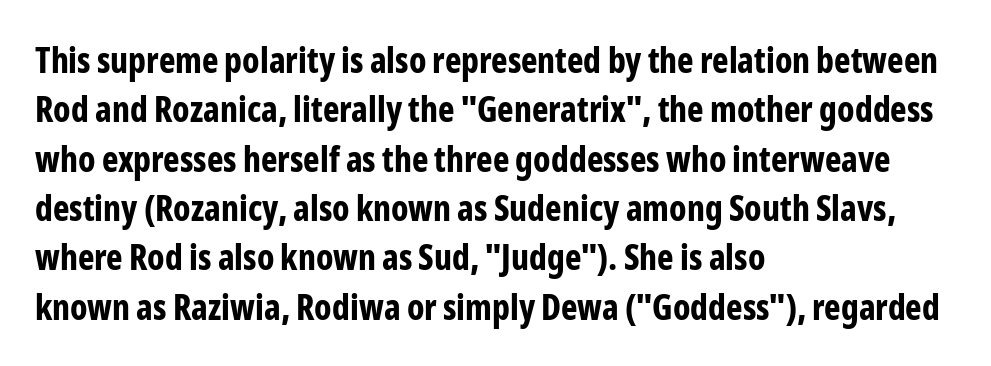
The image shows 35 px bold, condensed sans-serif type, upright; set left-aligned, normal line spacing (1.41x), normal letter spacing, not underlined; low stroke contrast and a medium x-height.
